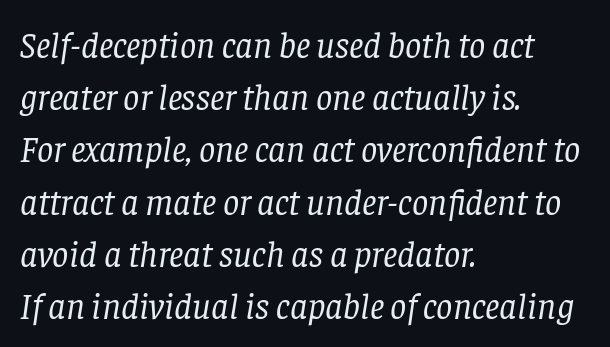
The image shows 36 px regular-weight serif type, italic (leaning right); set left-aligned, normal line spacing (1.45x), normal letter spacing, not underlined; low stroke contrast and a large x-height.
